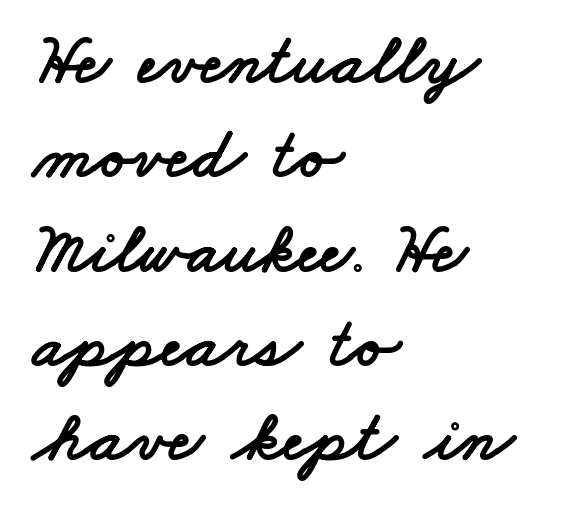
The image shows 72 px wide sans-serif type; set left-aligned, normal line spacing (1.31x), normal letter spacing, not underlined; low stroke contrast and a small x-height.
